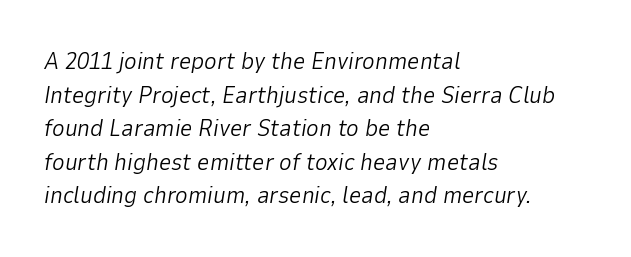
The image shows 24 px text type, italic (leaning right); set left-aligned, normal line spacing (1.4x), normal letter spacing, not underlined.
